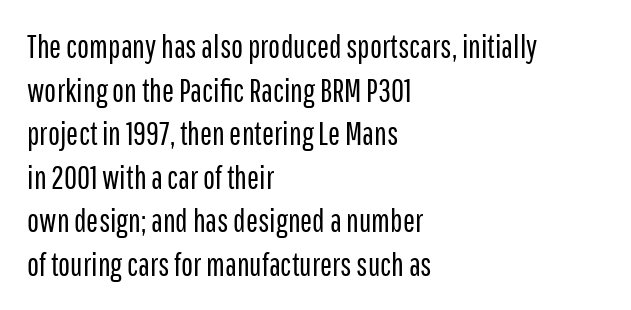
Q: Is the text bold? A: No.
Q: Is the text italic (slanted)? A: No, it is upright.
Q: Is the typeface a serif or a sans-serif typeface? A: Sans-serif.
Q: Is the text underlined? A: No.
Q: How is the paragraph aligned? A: Left-aligned.
Q: Is the spacing between letters normal or unusually wide? A: Normal.
Q: Is the spacing between lines tight, normal or loose? A: Normal.
Q: Width (condensed, normal, or wide)? A: Condensed.
Q: Stroke contrast? A: Low.
Q: x-height? A: Medium.
Q: Monospaced? A: No.
